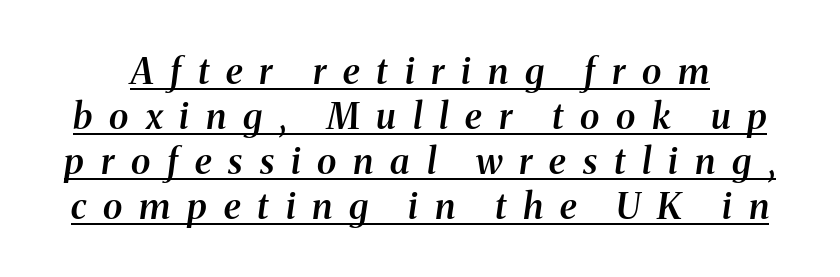
{"serif": "yes", "italic": "yes", "lean": "right", "slant_degrees": 8, "bold": "semi", "weight": "semibold", "width": "normal", "stroke_contrast": "medium", "x_height": "medium", "monospaced": "no", "underline": "yes", "line_spacing": "normal", "line_spacing_ratio": 1.25, "letter_spacing": "wide", "letter_spacing_em": 0.47, "glyph_px": 36}
